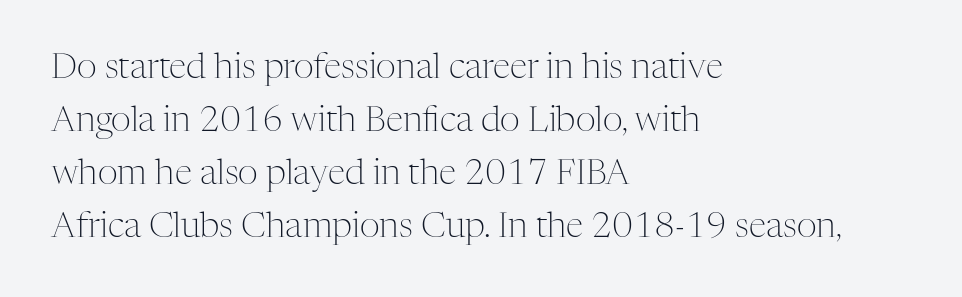
The image shows 35 px light serif type, upright; set left-aligned, normal line spacing (1.51x), normal letter spacing, not underlined; medium stroke contrast and a medium x-height.
